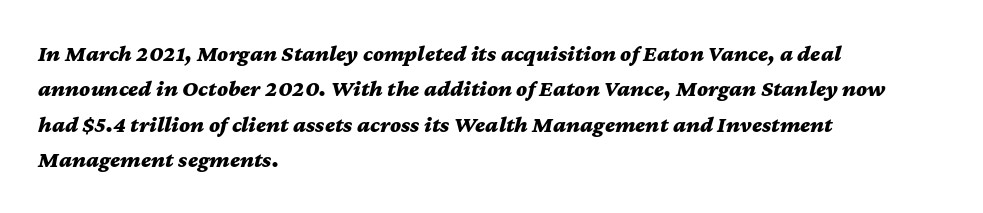
The image shows 23 px bold type, italic (leaning right); set left-aligned, normal line spacing (1.54x), normal letter spacing, not underlined.
